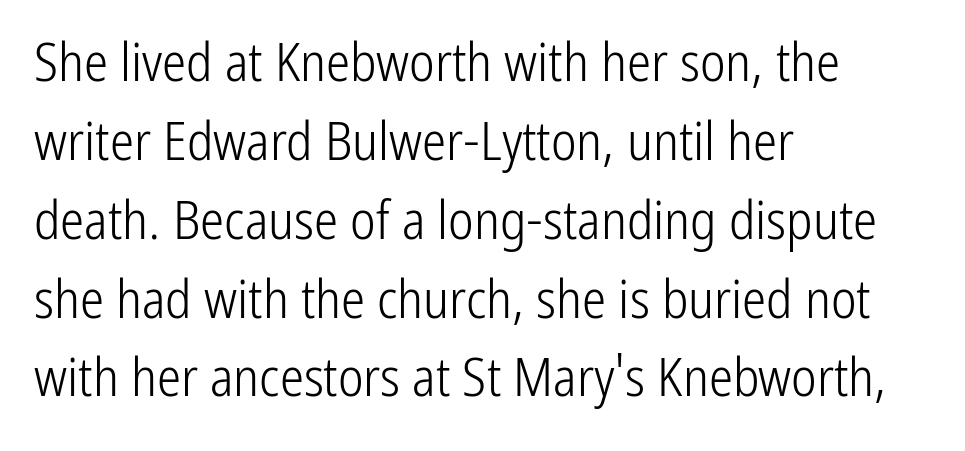
{"serif": "no", "italic": "no", "bold": "no", "weight": "light", "width": "condensed", "stroke_contrast": "low", "x_height": "medium", "monospaced": "no", "underline": "no", "align": "left", "line_spacing": "normal", "line_spacing_ratio": 1.46, "letter_spacing": "normal", "letter_spacing_em": 0.0, "glyph_px": 54}
